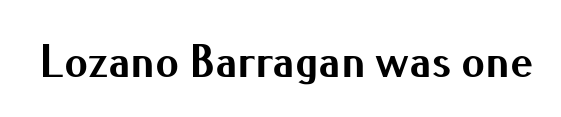
Q: Is the text bold? A: Yes.
Q: Is the text italic (slanted)? A: No, it is upright.
Q: Is the typeface a serif or a sans-serif typeface? A: Sans-serif.
Q: Is the text underlined? A: No.
Q: Is the spacing between letters normal or unusually wide? A: Normal.
Q: Width (condensed, normal, or wide)? A: Normal.
Q: Stroke contrast? A: Medium.
Q: x-height? A: Small.
Q: Monospaced? A: No.
